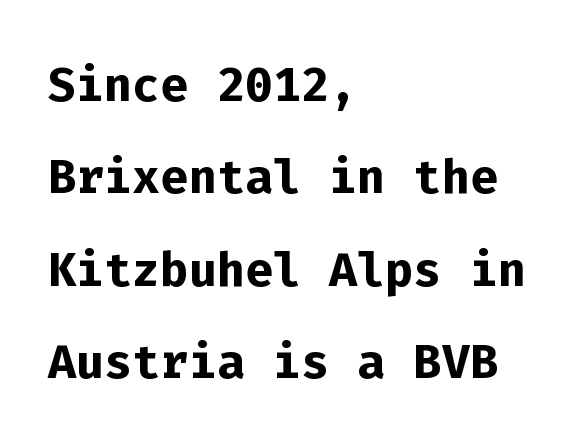
Unlike a traditional serif, this face leaves its strokes unadorned. In terms of weight, the rendering is a true, heavy bold. How are the letters spaced? Ordinarily, with no added tracking. Teacher's note: observe the even left margin — that is flush-left alignment. How would I describe the line gaps? Plain and ordinary. The words here are not underlined.
